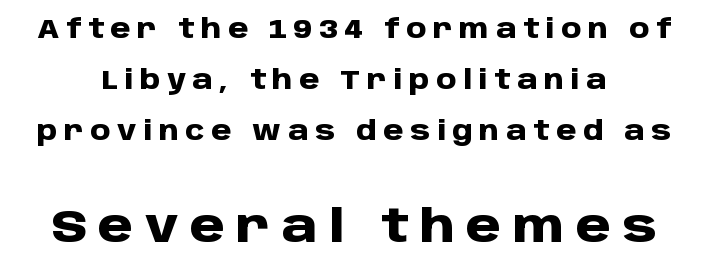
The face used here is proportionally spaced, like ordinary book or web type. In terms of posture, this sample is upright. The type is letterspaced generously, with wide tracking. Larger block? The one below; the one above is distinctly smaller.
